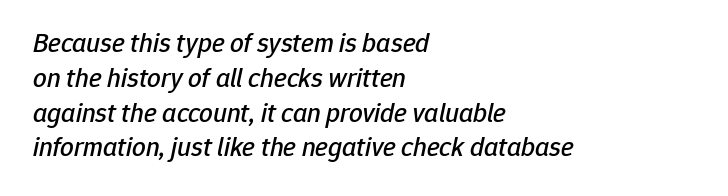
{"italic": "yes", "lean": "right", "slant_degrees": 12, "underline": "no", "align": "left", "line_spacing": "normal", "line_spacing_ratio": 1.29, "letter_spacing": "normal", "letter_spacing_em": 0.0, "glyph_px": 27}
